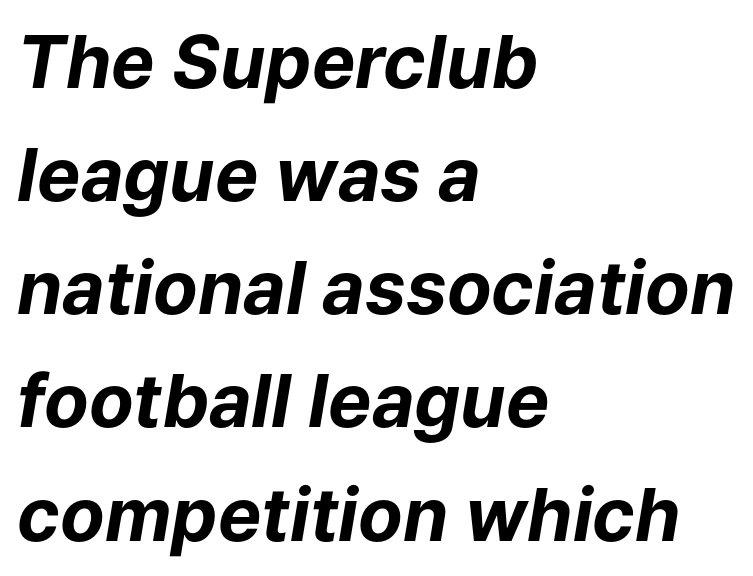
Q: Is the text bold? A: Yes.
Q: Is the text italic (slanted)? A: Yes, it leans right by about 9 degrees.
Q: Is the text underlined? A: No.
Q: How is the paragraph aligned? A: Left-aligned.
Q: Is the spacing between letters normal or unusually wide? A: Normal.
Q: Is the spacing between lines tight, normal or loose? A: Normal.
Q: Width (condensed, normal, or wide)? A: Normal.
Q: Stroke contrast? A: Low.
Q: x-height? A: Medium.
Q: Monospaced? A: No.
